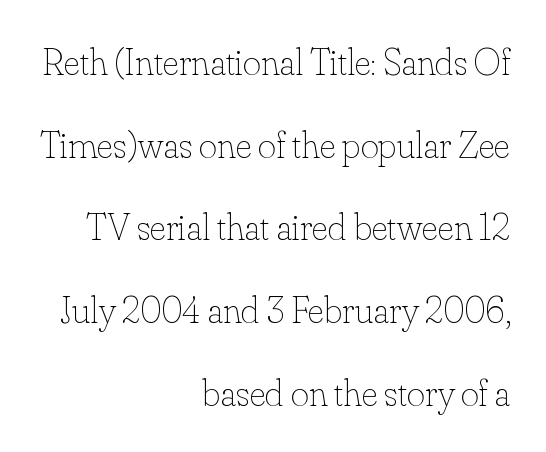
The image shows 39 px thin type, upright; set right-aligned, loose line spacing (2.12x), normal letter spacing, not underlined; low stroke contrast and a small x-height.
